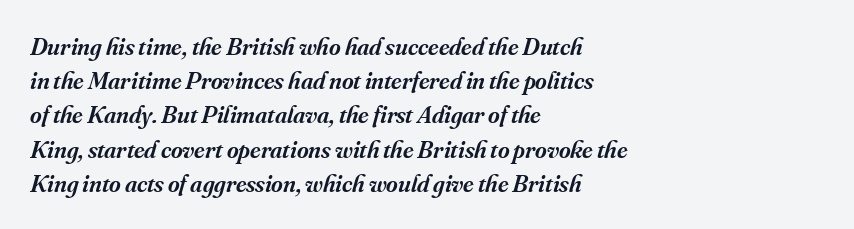
Q: Is the text bold? A: Semi-bold.
Q: Is the text italic (slanted)? A: Yes, it leans right by about 16 degrees.
Q: Is the text underlined? A: No.
Q: How is the paragraph aligned? A: Left-aligned.
Q: Is the spacing between letters normal or unusually wide? A: Normal.
Q: Is the spacing between lines tight, normal or loose? A: Normal.
